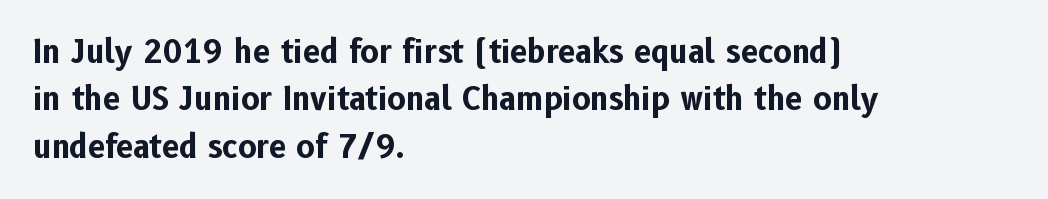
The designer left line spacing at the default. As a designer I'd log this as weight 700, bold. Posture: vertical. These lines are set flush left with a ragged right edge. The foot of each line stays bare and open.
